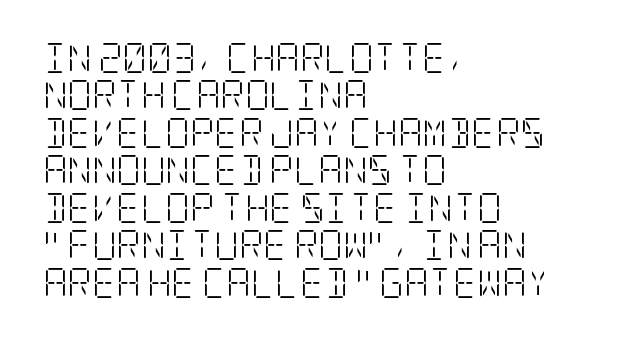
Q: Is the text bold? A: No.
Q: Is the text italic (slanted)? A: No, it is upright.
Q: Is the typeface a serif or a sans-serif typeface? A: Serif.
Q: Is the text underlined? A: No.
Q: How is the paragraph aligned? A: Left-aligned.
Q: Is the spacing between letters normal or unusually wide? A: Normal.
Q: Is the spacing between lines tight, normal or loose? A: Normal.
Q: Width (condensed, normal, or wide)? A: Condensed.
Q: Stroke contrast? A: Low.
Q: x-height? A: Large.
